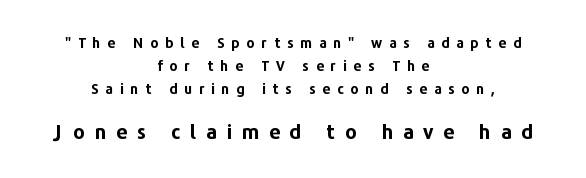
Q: Is the text bold? A: Yes.
Q: Is the text italic (slanted)? A: No, it is upright.
Q: Is the text underlined? A: No.
Q: How is the paragraph aligned? A: Centered.
Q: Is the spacing between letters normal or unusually wide? A: Unusually wide.
Q: Is the spacing between lines tight, normal or loose? A: Normal.
Q: Which block of text is set in a larger size, the first (top) or the second (bottom)? A: The second (bottom) one.
